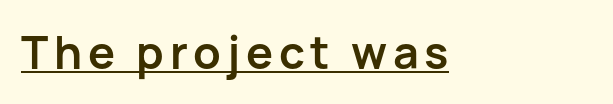
The font family rendered here belongs to the sans-serif group. Proportional: the letters do not fall into vertical columns. Somebody hit Ctrl+U on this one — the words are underlined. This sample is left-justified, so line endings fall wherever the words run out. The strokes are fattened all the way to bold.
